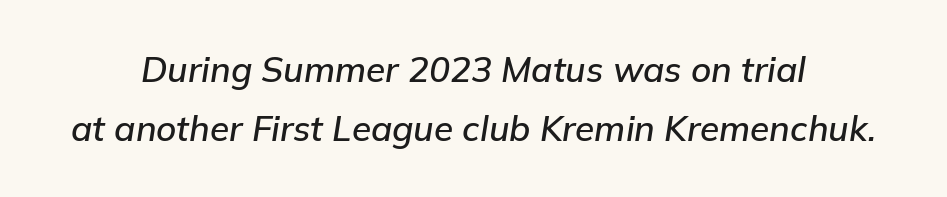
Q: Is the text italic (slanted)? A: Yes, it leans right by about 9 degrees.
Q: Is the text underlined? A: No.
Q: How is the paragraph aligned? A: Centered.
Q: Is the spacing between letters normal or unusually wide? A: Normal.
Q: Is the spacing between lines tight, normal or loose? A: Normal.
Q: Width (condensed, normal, or wide)? A: Normal.
Q: Stroke contrast? A: Low.
Q: x-height? A: Medium.
Q: Monospaced? A: No.
